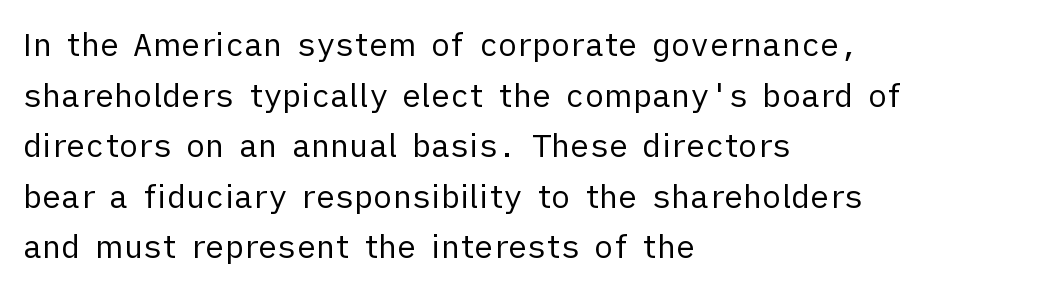
{"serif": "no", "italic": "no", "bold": "no", "weight": "regular", "width": "normal", "stroke_contrast": "low", "x_height": "medium", "monospaced": "no", "underline": "no", "align": "left", "line_spacing": "normal", "line_spacing_ratio": 1.58, "letter_spacing": "normal", "letter_spacing_em": 0.0, "glyph_px": 32}
